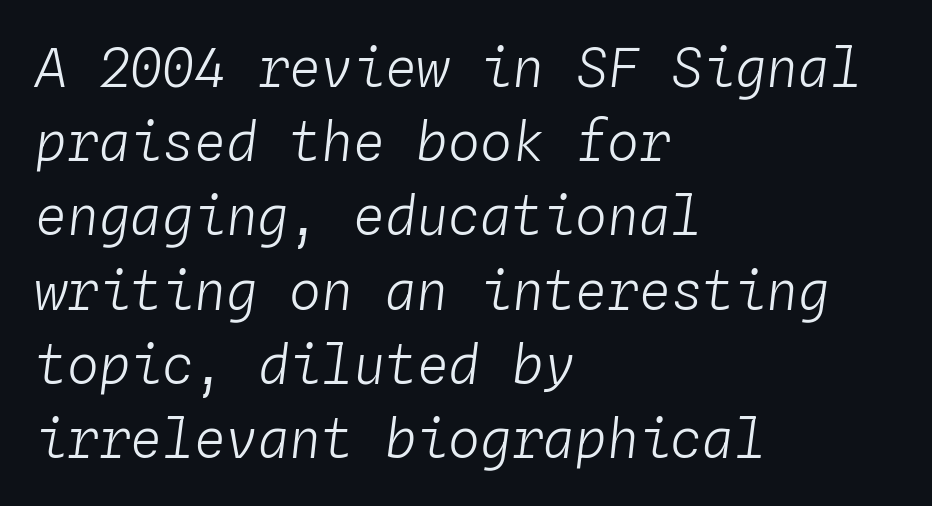
Q: Is the text bold? A: No.
Q: Is the text italic (slanted)? A: Yes, it leans right by about 4 degrees.
Q: Is the text underlined? A: No.
Q: How is the paragraph aligned? A: Left-aligned.
Q: Is the spacing between letters normal or unusually wide? A: Normal.
Q: Is the spacing between lines tight, normal or loose? A: Normal.
Q: Width (condensed, normal, or wide)? A: Normal.
Q: Stroke contrast? A: Low.
Q: x-height? A: Medium.
Q: Monospaced? A: Yes.
